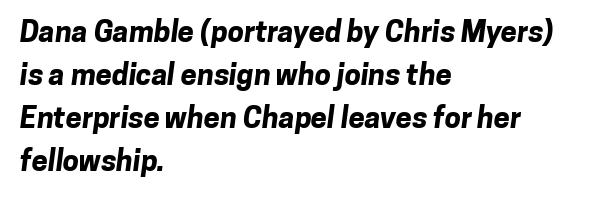
{"serif": "no", "bold": "yes", "weight": "bold", "width": "normal", "stroke_contrast": "low", "x_height": "medium", "monospaced": "no", "underline": "no", "align": "left", "line_spacing": "normal", "line_spacing_ratio": 1.48, "letter_spacing": "normal", "letter_spacing_em": 0.0, "glyph_px": 29}
